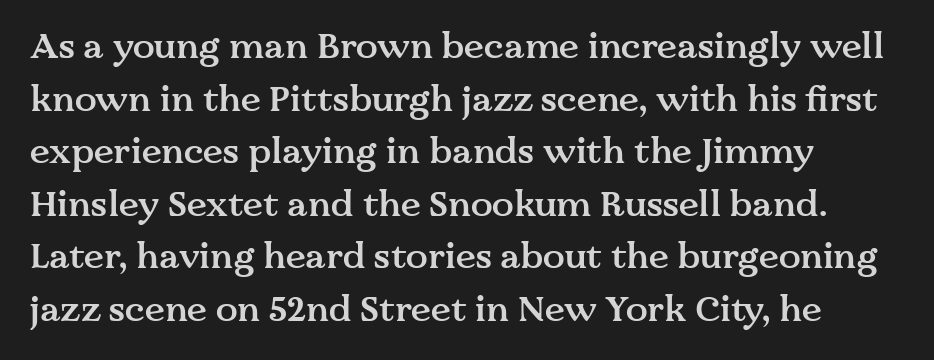
Q: Is the text bold? A: Semi-bold.
Q: Is the text italic (slanted)? A: No, it is upright.
Q: Is the typeface a serif or a sans-serif typeface? A: Serif.
Q: Is the text underlined? A: No.
Q: How is the paragraph aligned? A: Left-aligned.
Q: Is the spacing between letters normal or unusually wide? A: Normal.
Q: Is the spacing between lines tight, normal or loose? A: Normal.
Q: Width (condensed, normal, or wide)? A: Normal.
Q: Stroke contrast? A: Medium.
Q: x-height? A: Medium.
Q: Monospaced? A: No.
